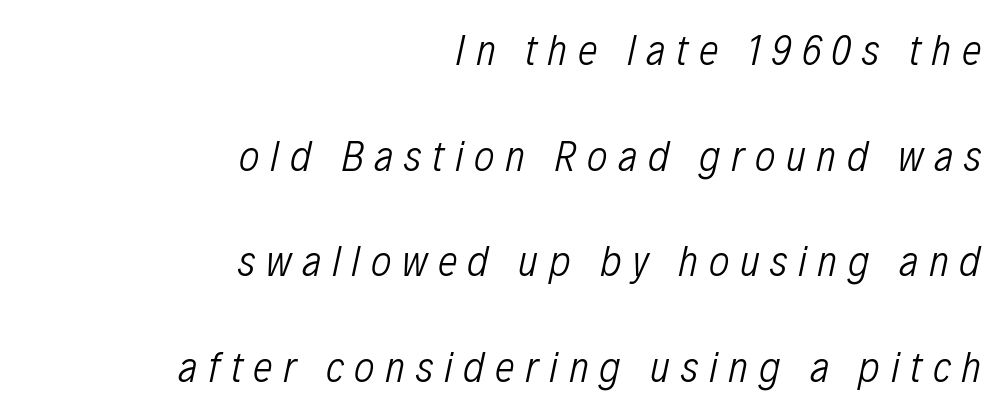
{"italic": "yes", "lean": "right", "slant_degrees": 12, "bold": "no", "weight": "light", "width": "condensed", "stroke_contrast": "low", "x_height": "medium", "monospaced": "no", "underline": "no", "align": "right", "line_spacing": "loose", "line_spacing_ratio": 2.4, "letter_spacing": "wide", "letter_spacing_em": 0.24, "glyph_px": 44}
